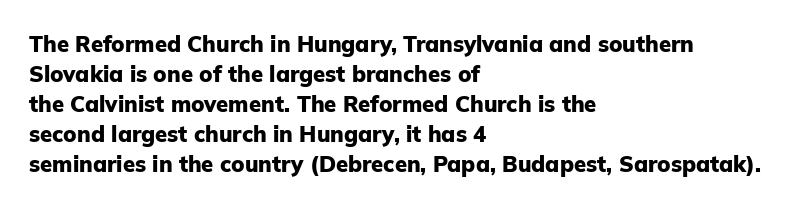
Italic: no, the glyphs are upright roman. Standard letterfit; no display-style spreading of the glyphs. Glance below the letters and you will spot only blank space. Its strokes are broad and dark, the hallmark of bold type.
